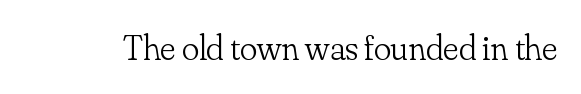
The image shows 36 px light serif type, upright; set normal letter spacing, not underlined; low stroke contrast and a small x-height.
